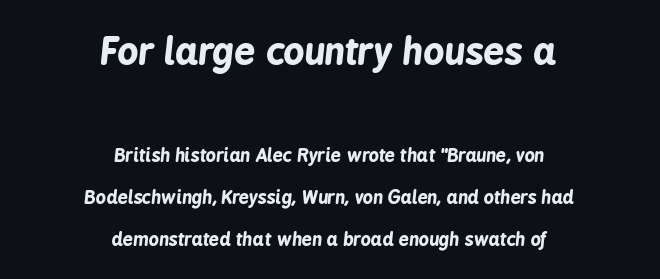
{"italic": "yes", "lean": "right", "slant_degrees": 6, "bold": "yes", "weight": "bold", "width": "condensed", "stroke_contrast": "low", "x_height": "medium", "monospaced": "no", "underline": "no", "align": "center", "line_spacing": "loose", "line_spacing_ratio": 2.33, "letter_spacing": "normal", "letter_spacing_em": 0.0, "larger_block": "first", "size_ratio": 2.06, "glyph_px": 37}
